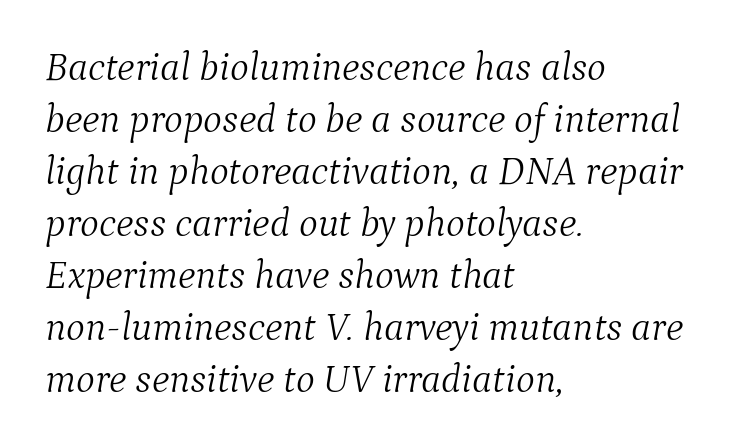
Q: Is the text bold? A: No.
Q: Is the text italic (slanted)? A: Yes, it leans right by about 9 degrees.
Q: Is the typeface a serif or a sans-serif typeface? A: Serif.
Q: Is the text underlined? A: No.
Q: How is the paragraph aligned? A: Left-aligned.
Q: Is the spacing between letters normal or unusually wide? A: Normal.
Q: Is the spacing between lines tight, normal or loose? A: Normal.
Q: Width (condensed, normal, or wide)? A: Normal.
Q: Stroke contrast? A: Medium.
Q: x-height? A: Medium.
Q: Monospaced? A: No.
